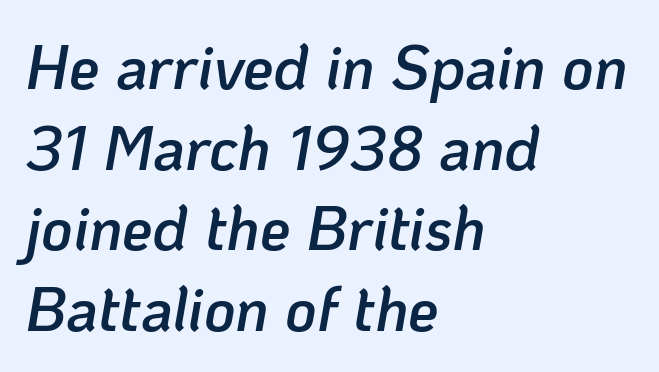
The axis of the letterforms is tilted away from vertical. Does the copy run flush right? No — it runs flush left. This is moderately heavy type, rendered in semibold. The passage shown is typed in a proportional face where columns would drift. Honestly, the row spacing looks completely unremarkable.
